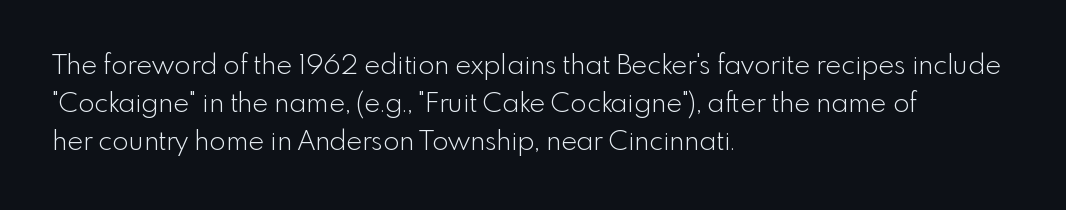
The designer left line spacing at the default. A classic flush-left, rag-right setting is used for this passage. The font sits on the lighter half of the weight spectrum, regular included. The letters stand straight up with perfectly vertical stems. No word sits above an underline.
